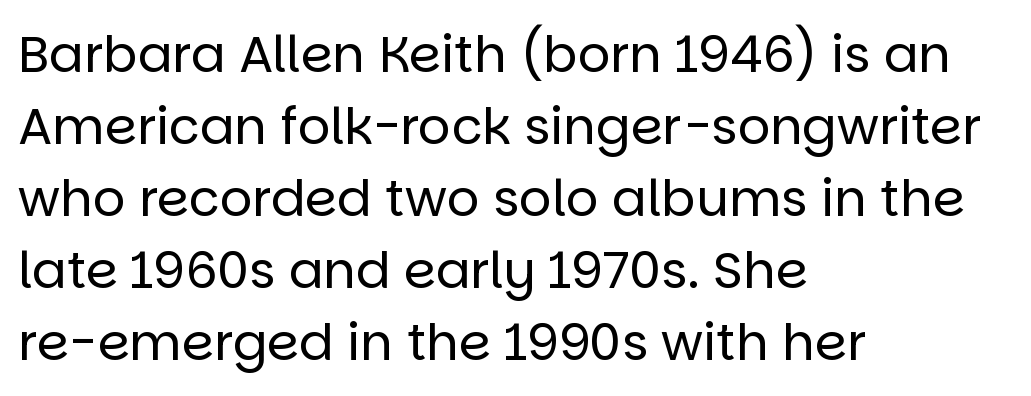
A classic flush-left, rag-right setting is used for this passage. These lines were composed using upright roman letters. Heft: none added — not bold. Successive baselines arrive at the customary interval. Character widths vary here, with narrow letters taking less room than wide ones. The type family on display is of the sans-serif kind.
